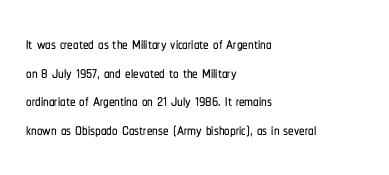
The image shows 22 px text type, upright; set left-aligned, normal line spacing (1.3x), normal letter spacing, not underlined.
